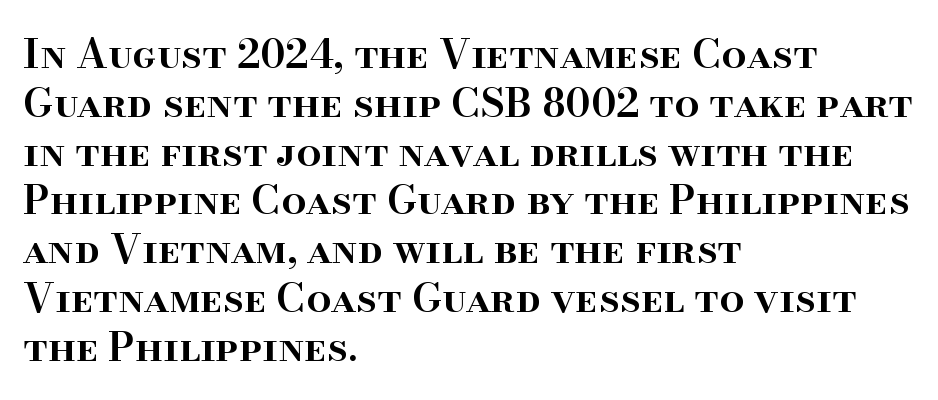
{"serif": "yes", "italic": "no", "bold": "semi", "weight": "semibold", "width": "normal", "stroke_contrast": "high", "x_height": "small", "monospaced": "no", "underline": "no", "align": "left", "line_spacing_ratio": 1.22, "letter_spacing": "normal", "letter_spacing_em": 0.0, "glyph_px": 40}
